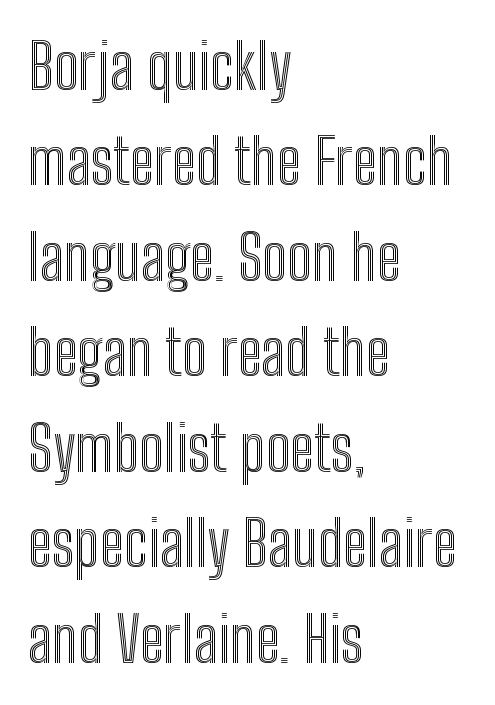
Q: Is the text italic (slanted)? A: No, it is upright.
Q: Is the text underlined? A: No.
Q: How is the paragraph aligned? A: Left-aligned.
Q: Is the spacing between letters normal or unusually wide? A: Normal.
Q: Is the spacing between lines tight, normal or loose? A: Normal.
Q: Width (condensed, normal, or wide)? A: Condensed.
Q: x-height? A: Medium.
Q: Monospaced? A: No.
